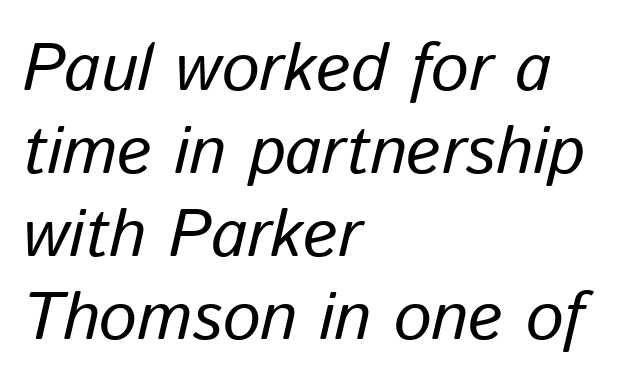
{"italic": "yes", "lean": "right", "slant_degrees": 13, "bold": "no", "weight": "regular", "width": "normal", "stroke_contrast": "low", "x_height": "medium", "monospaced": "no", "underline": "no", "align": "left", "line_spacing_ratio": 1.24, "letter_spacing": "normal", "letter_spacing_em": 0.0, "glyph_px": 67}
